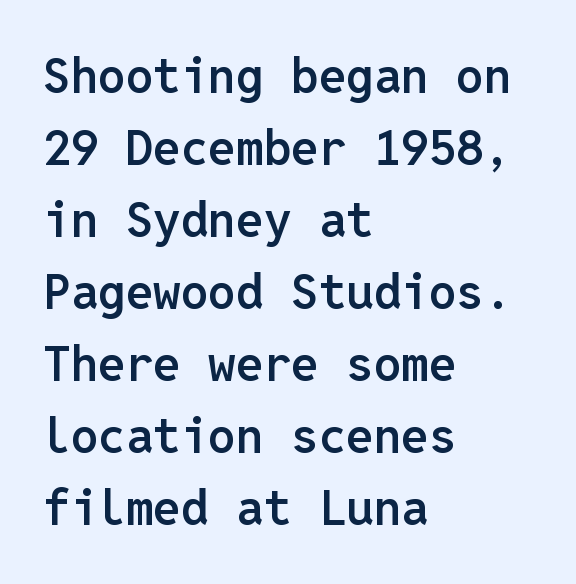
The image shows 49 px semibold sans-serif type, upright, monospaced; set left-aligned, normal line spacing (1.47x), normal letter spacing, not underlined; low stroke contrast and a medium x-height.
